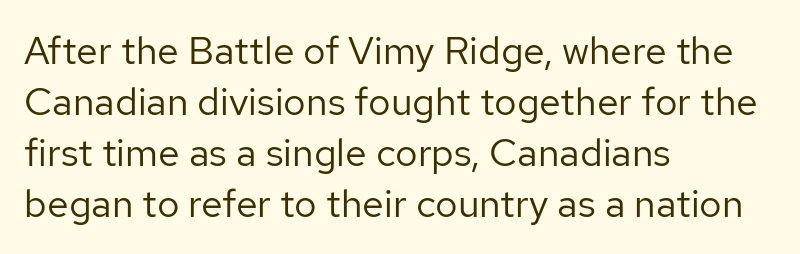
The image shows 39 px regular-weight sans-serif type, upright; set left-aligned, normal line spacing (1.31x), normal letter spacing, not underlined; low stroke contrast and a medium x-height.
